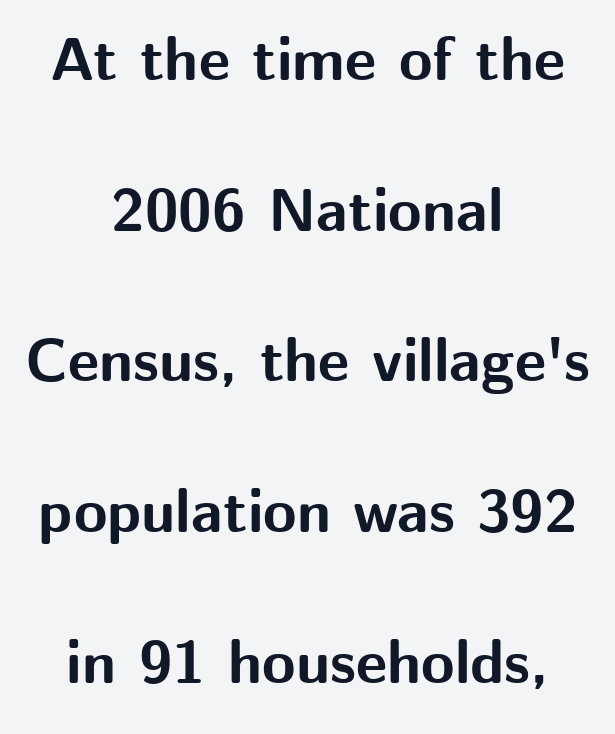
Q: Is the text bold? A: Yes.
Q: Is the text italic (slanted)? A: No, it is upright.
Q: Is the typeface a serif or a sans-serif typeface? A: Sans-serif.
Q: Is the text underlined? A: No.
Q: How is the paragraph aligned? A: Centered.
Q: Is the spacing between letters normal or unusually wide? A: Normal.
Q: Is the spacing between lines tight, normal or loose? A: Loose.
Q: Width (condensed, normal, or wide)? A: Normal.
Q: Stroke contrast? A: Medium.
Q: x-height? A: Medium.
Q: Monospaced? A: No.
